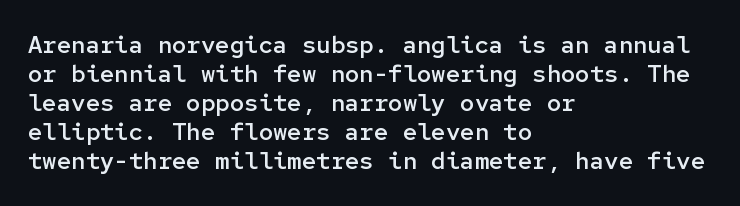
{"italic": "no", "bold": "semi", "underline": "no", "align": "left", "line_spacing_ratio": 1.21, "letter_spacing": "normal", "letter_spacing_em": 0.0, "glyph_px": 24}
